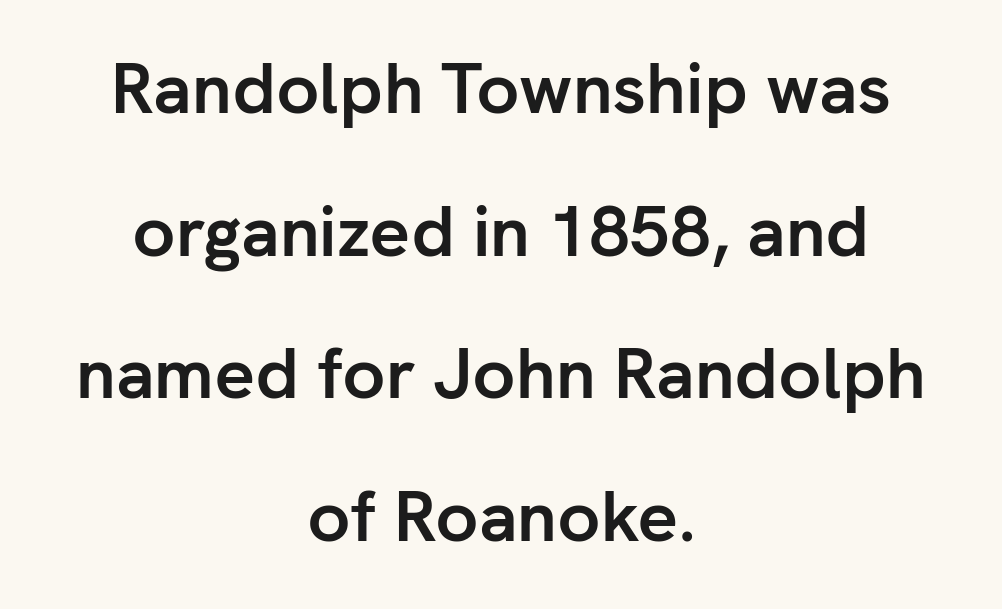
{"serif": "no", "italic": "no", "bold": "yes", "weight": "semibold", "width": "normal", "stroke_contrast": "low", "x_height": "medium", "monospaced": "no", "underline": "no", "align": "center", "line_spacing": "loose", "line_spacing_ratio": 2.01, "letter_spacing": "normal", "letter_spacing_em": 0.0, "glyph_px": 71}
